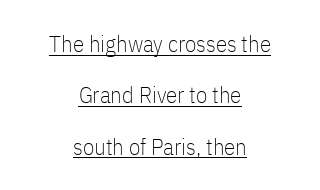
The image shows 23 px text type, upright; set centered, loose line spacing (2.23x), normal letter spacing, underlined.
